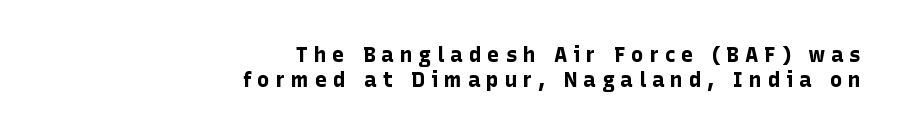
These lines carry a lot of weight — the face is fully bold. Typeset ragged left — the right edge is the straight one. In terms of letterspacing, this is a distinctly airy, spread setting. Every character sits straight up, as roman type does. Descender tails drop into unmarked territory.
